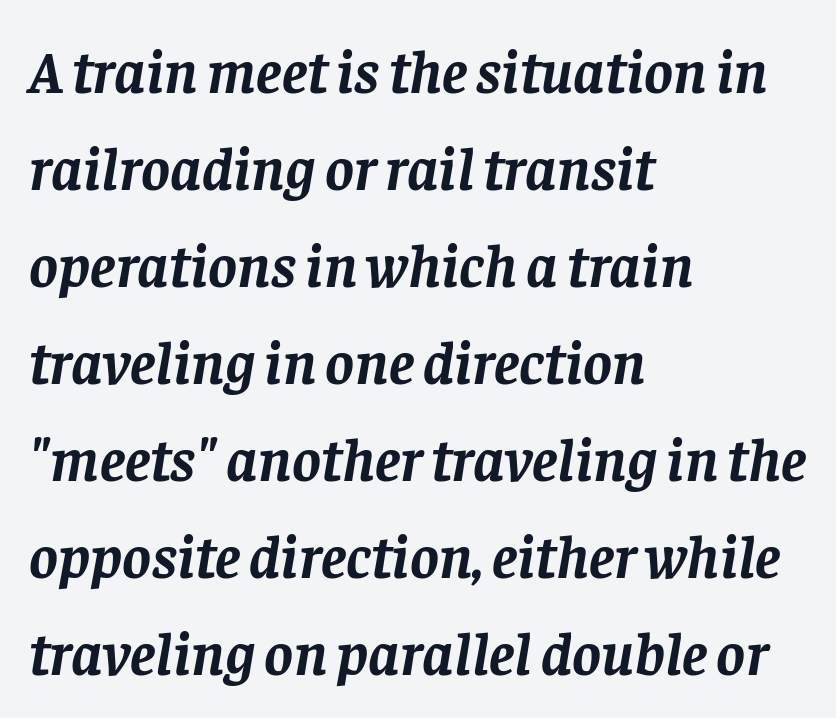
{"serif": "yes", "italic": "yes", "lean": "right", "slant_degrees": 8, "bold": "yes", "weight": "semibold", "width": "normal", "stroke_contrast": "low", "x_height": "large", "monospaced": "no", "underline": "no", "align": "left", "line_spacing": "normal", "line_spacing_ratio": 1.59, "letter_spacing": "normal", "letter_spacing_em": 0.0, "glyph_px": 61}
